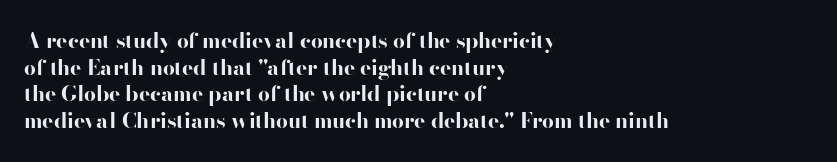
{"italic": "no", "bold": "yes", "underline": "no", "align": "left", "line_spacing": "normal", "line_spacing_ratio": 1.27, "letter_spacing": "normal", "letter_spacing_em": 0.0, "glyph_px": 21}
